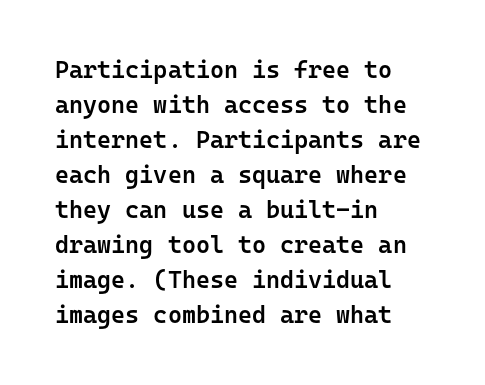
Q: Is the text bold? A: Semi-bold.
Q: Is the text italic (slanted)? A: No, it is upright.
Q: Is the text underlined? A: No.
Q: How is the paragraph aligned? A: Left-aligned.
Q: Is the spacing between letters normal or unusually wide? A: Normal.
Q: Is the spacing between lines tight, normal or loose? A: Normal.
